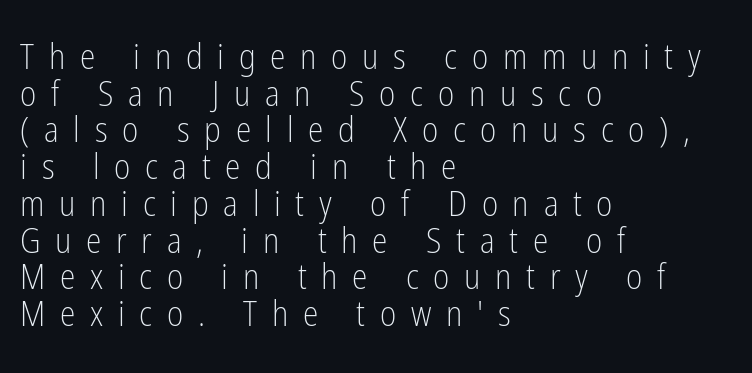
{"serif": "no", "italic": "no", "bold": "no", "weight": "light", "width": "condensed", "stroke_contrast": "low", "x_height": "medium", "monospaced": "no", "underline": "no", "align": "left", "line_spacing": "tight", "line_spacing_ratio": 1.05, "letter_spacing": "wide", "letter_spacing_em": 0.42, "glyph_px": 35}
